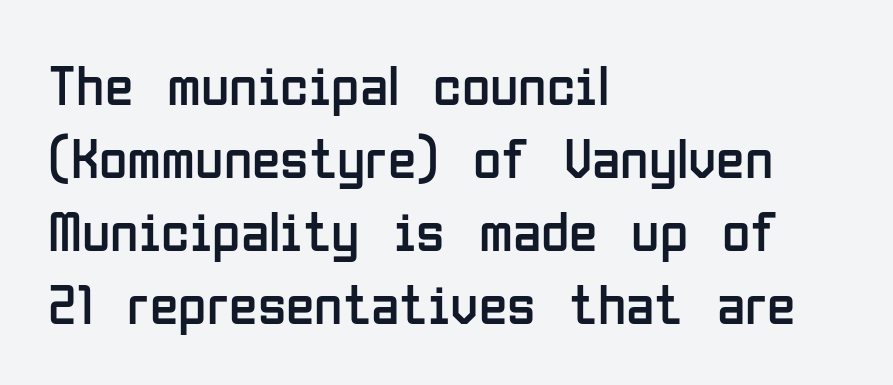
Q: Is the text bold? A: No.
Q: Is the text italic (slanted)? A: No, it is upright.
Q: Is the typeface a serif or a sans-serif typeface? A: Sans-serif.
Q: Is the text underlined? A: No.
Q: How is the paragraph aligned? A: Left-aligned.
Q: Is the spacing between letters normal or unusually wide? A: Normal.
Q: Is the spacing between lines tight, normal or loose? A: Normal.
Q: Width (condensed, normal, or wide)? A: Condensed.
Q: Stroke contrast? A: Low.
Q: x-height? A: Medium.
Q: Monospaced? A: No.
